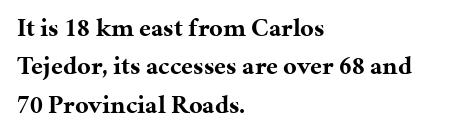
A typesetter would mark this as roman, not italic. Rule under the text: the space is simply empty. Layout note: lines flush left. The designer left line spacing at the default. What weight is shown? A full bold with thick strokes. This sample uses plain, unmodified letter spacing.
